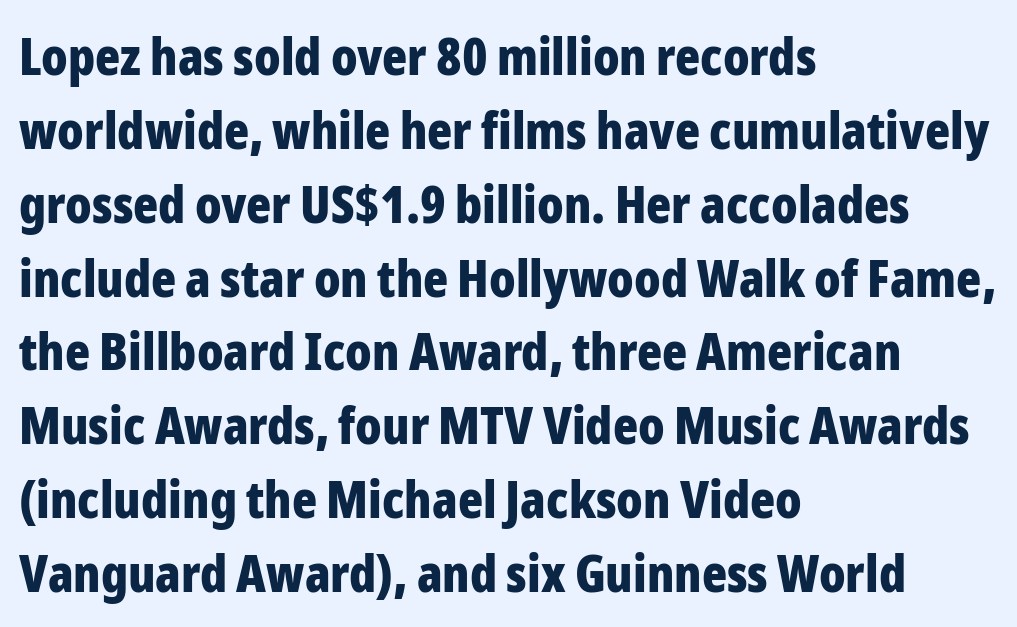
Q: Is the text bold? A: Yes.
Q: Is the text italic (slanted)? A: No, it is upright.
Q: Is the typeface a serif or a sans-serif typeface? A: Sans-serif.
Q: Is the text underlined? A: No.
Q: How is the paragraph aligned? A: Left-aligned.
Q: Is the spacing between letters normal or unusually wide? A: Normal.
Q: Is the spacing between lines tight, normal or loose? A: Normal.
Q: Width (condensed, normal, or wide)? A: Condensed.
Q: Stroke contrast? A: Low.
Q: x-height? A: Medium.
Q: Monospaced? A: No.
